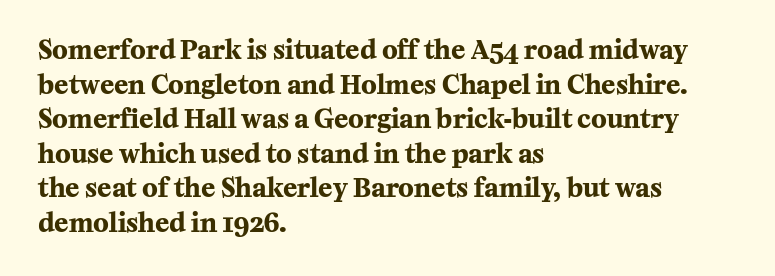
{"italic": "no", "bold": "yes", "underline": "no", "align": "left", "line_spacing": "normal", "line_spacing_ratio": 1.33, "letter_spacing": "normal", "letter_spacing_em": 0.0, "glyph_px": 26}
